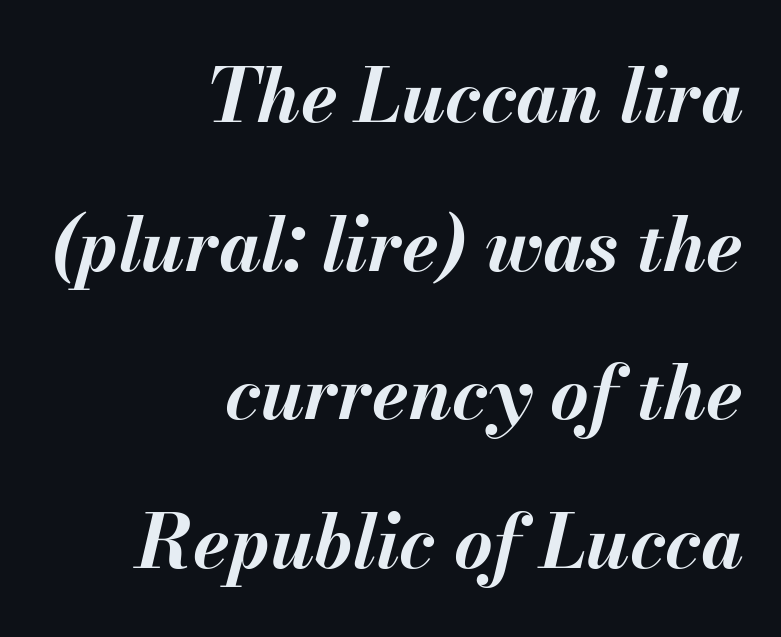
The rendering uses natural spacing where letterforms have individual widths. Would a proofreader flag this as italicized? Yes. Short note: letters normally spaced. Every row of glyphs terminates at an identical x-position on the right. Does the weight exceed regular? Yes, all the way to bold.
